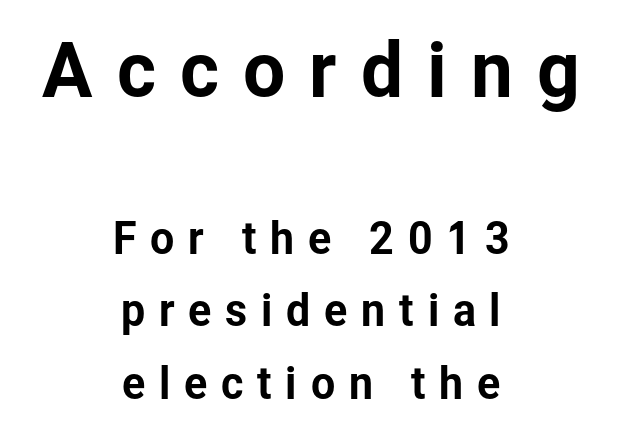
Q: Is the text italic (slanted)? A: No, it is upright.
Q: Is the typeface a serif or a sans-serif typeface? A: Sans-serif.
Q: Is the text underlined? A: No.
Q: How is the paragraph aligned? A: Centered.
Q: Is the spacing between letters normal or unusually wide? A: Unusually wide.
Q: Is the spacing between lines tight, normal or loose? A: Normal.
Q: Which block of text is set in a larger size, the first (top) or the second (bottom)? A: The first (top) one.
Q: Width (condensed, normal, or wide)? A: Normal.
Q: Stroke contrast? A: Low.
Q: x-height? A: Medium.
Q: Monospaced? A: No.
